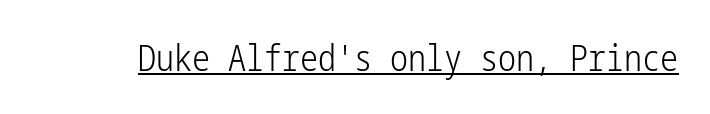
{"serif": "no", "italic": "no", "bold": "no", "weight": "light", "width": "condensed", "stroke_contrast": "low", "x_height": "medium", "underline": "yes", "letter_spacing": "normal", "letter_spacing_em": 0.0, "glyph_px": 36}
